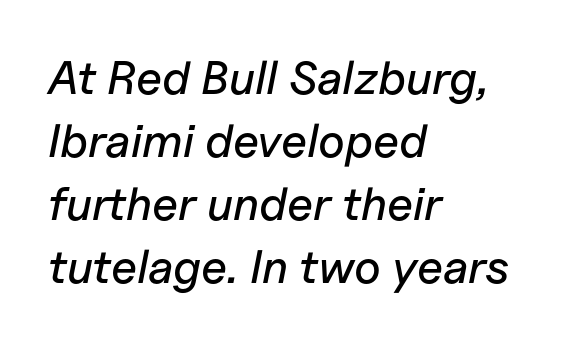
Q: Is the text italic (slanted)? A: Yes, it leans right by about 11 degrees.
Q: Is the text underlined? A: No.
Q: How is the paragraph aligned? A: Left-aligned.
Q: Is the spacing between letters normal or unusually wide? A: Normal.
Q: Is the spacing between lines tight, normal or loose? A: Normal.
Q: Width (condensed, normal, or wide)? A: Normal.
Q: Stroke contrast? A: Low.
Q: x-height? A: Medium.
Q: Monospaced? A: No.
